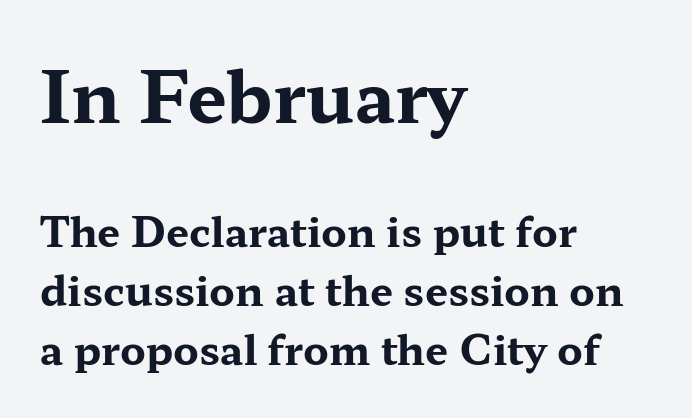
Baseline-to-baseline distance is the conventional proportion of letter height. Does extra space separate the letters? No, they use regular spacing. The face used here is seriffed, in the tradition of book romans. This is roman type, the default non-slanted kind. Every row of glyphs begins at an identical x-position on the left. The passage shown is not underscored anywhere.
